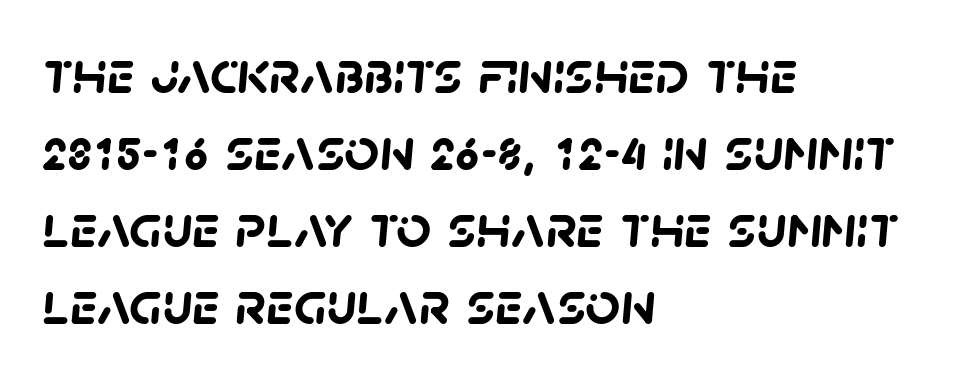
{"serif": "no", "bold": "yes", "weight": "semibold", "width": "normal", "stroke_contrast": "low", "x_height": "large", "monospaced": "no", "underline": "no", "align": "left", "line_spacing": "normal", "line_spacing_ratio": 1.26, "letter_spacing": "normal", "letter_spacing_em": 0.0, "glyph_px": 61}
